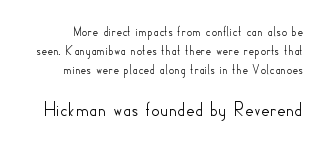
Q: Is the text italic (slanted)? A: No, it is upright.
Q: Is the text underlined? A: No.
Q: Is the spacing between letters normal or unusually wide? A: Normal.
Q: Is the spacing between lines tight, normal or loose? A: Normal.
Q: Which block of text is set in a larger size, the first (top) or the second (bottom)? A: The second (bottom) one.
